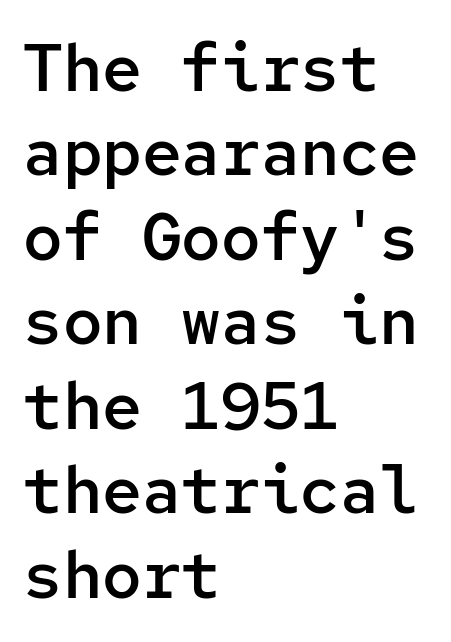
The passage shown stacks its lines at a standard gap. Letters rest on an invisible, unmarked baseline. A typesetter would call this zero additional tracking. The paragraph shown leans on its left margin. Bold? Not quite — semibold, heavier than regular but stopping short.
